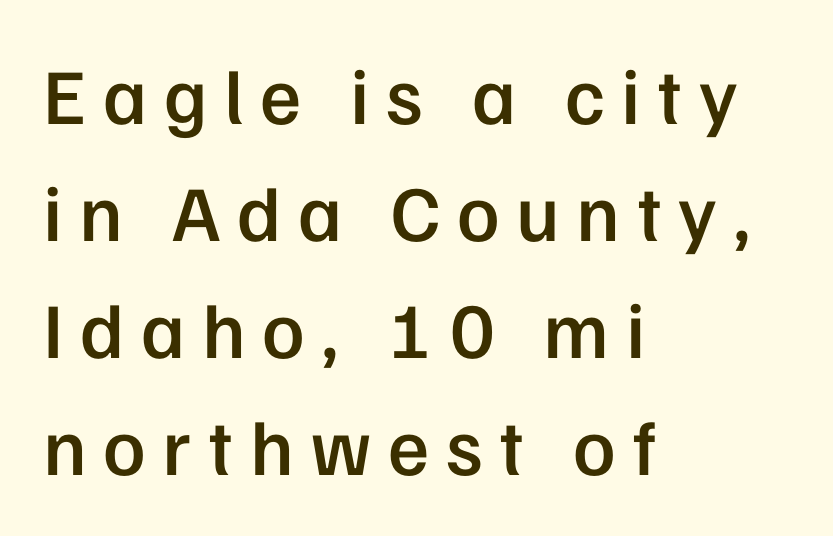
The image shows 79 px semibold sans-serif type, upright; set left-aligned, normal line spacing (1.48x), unusually wide letter spacing (+0.21 em), not underlined; low stroke contrast and a medium x-height.
